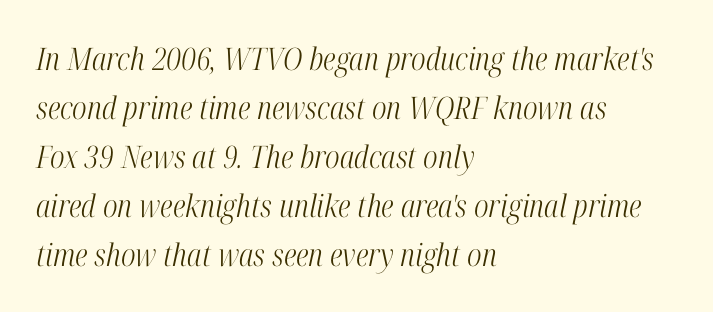
Q: Is the text bold? A: No.
Q: Is the text italic (slanted)? A: Yes, it leans right by about 12 degrees.
Q: Is the typeface a serif or a sans-serif typeface? A: Serif.
Q: Is the text underlined? A: No.
Q: How is the paragraph aligned? A: Left-aligned.
Q: Is the spacing between letters normal or unusually wide? A: Normal.
Q: Is the spacing between lines tight, normal or loose? A: Normal.
Q: Width (condensed, normal, or wide)? A: Condensed.
Q: Stroke contrast? A: High.
Q: x-height? A: Medium.
Q: Monospaced? A: No.
